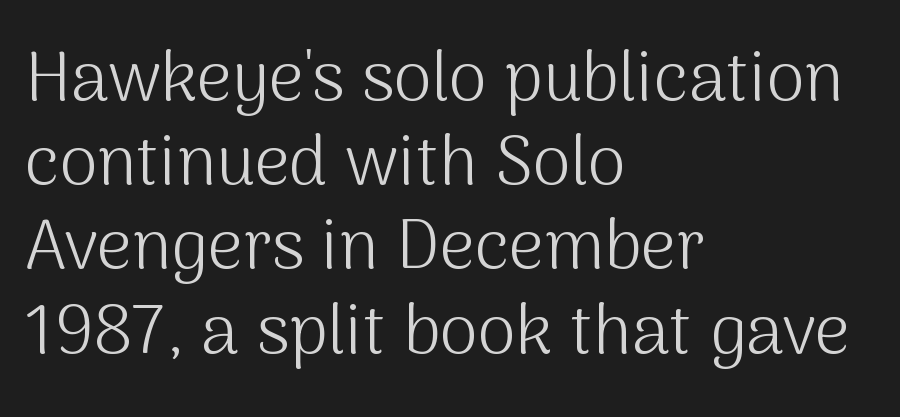
These lines keep a tight, regular rhythm from letter to letter. Ordinary non-slanted type is in use. Does the type have serifs? No, each stem ends abruptly. Rule under the text: the space is simply empty. The passage is arranged the way most books set body copy — flush left.
